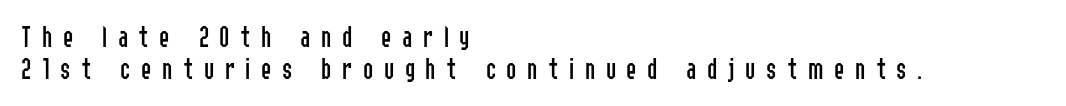
Q: Is the text bold? A: No.
Q: Is the text italic (slanted)? A: No, it is upright.
Q: Is the typeface a serif or a sans-serif typeface? A: Sans-serif.
Q: Is the text underlined? A: No.
Q: How is the paragraph aligned? A: Left-aligned.
Q: Is the spacing between letters normal or unusually wide? A: Unusually wide.
Q: Is the spacing between lines tight, normal or loose? A: Tight.
Q: Width (condensed, normal, or wide)? A: Condensed.
Q: Stroke contrast? A: Low.
Q: x-height? A: Medium.
Q: Monospaced? A: No.
